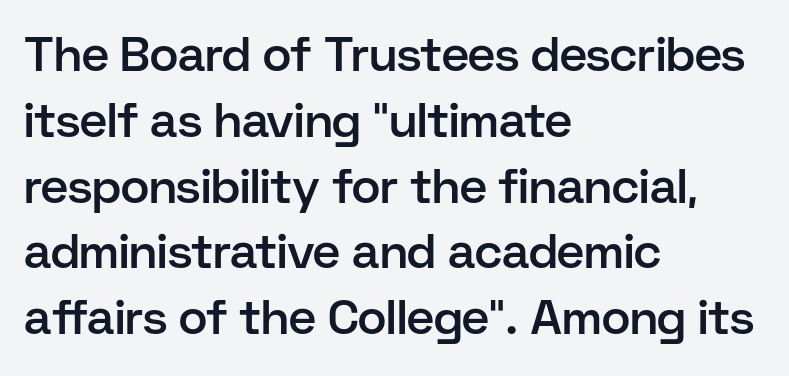
{"serif": "no", "italic": "no", "bold": "semi", "weight": "semibold", "width": "normal", "stroke_contrast": "low", "x_height": "medium", "monospaced": "no", "underline": "no", "align": "left", "line_spacing": "normal", "line_spacing_ratio": 1.37, "letter_spacing": "normal", "letter_spacing_em": 0.0, "glyph_px": 48}
